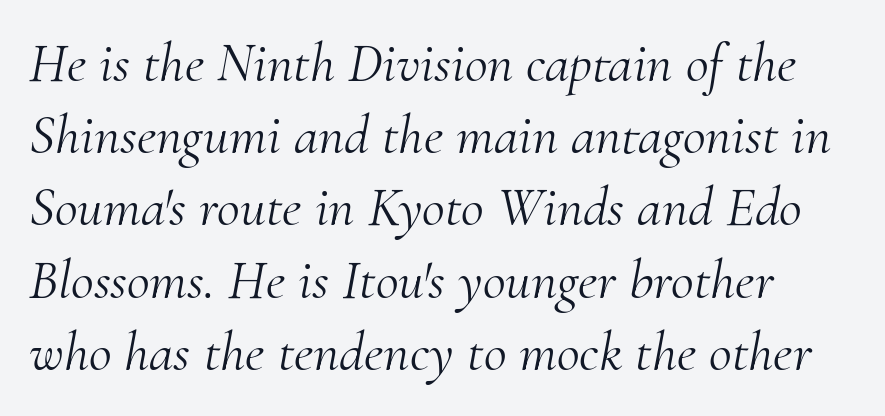
The image shows 56 px light serif type, italic (leaning right); set normal line spacing (1.29x), normal letter spacing, not underlined; medium stroke contrast and a small x-height.
